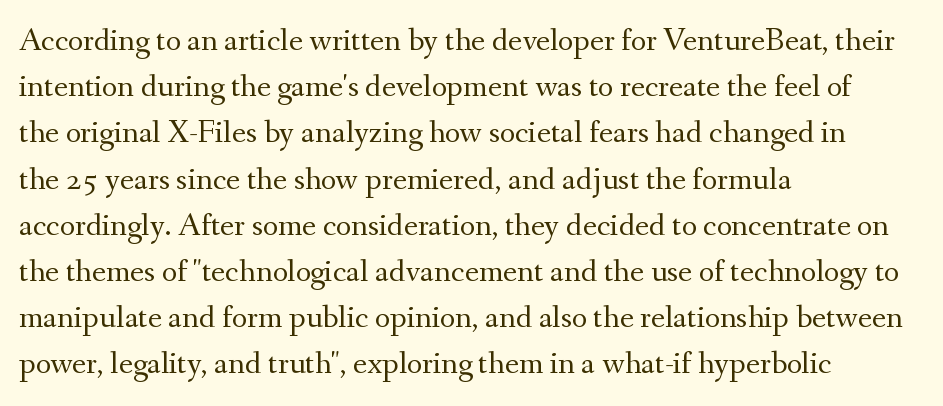
The strip under each line holds only bare page. Letter spacing: default. It's the straight-up-and-down kind of type. Compared with a centered layout, this one pins lines to the left instead. Horizontal bands of white between lines are of average thickness.
